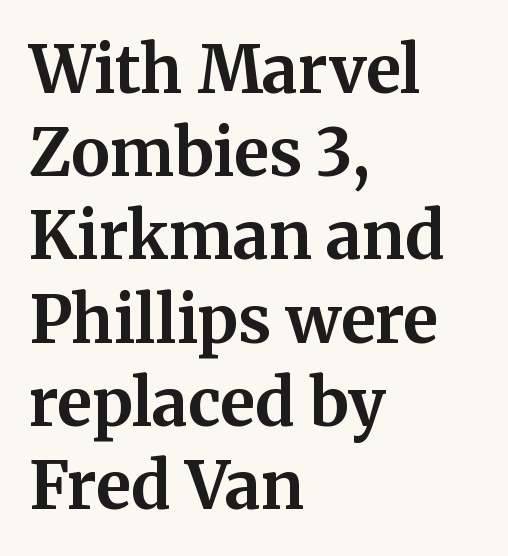
Q: Is the text bold? A: Yes.
Q: Is the text italic (slanted)? A: No, it is upright.
Q: Is the typeface a serif or a sans-serif typeface? A: Serif.
Q: Is the text underlined? A: No.
Q: How is the paragraph aligned? A: Left-aligned.
Q: Is the spacing between letters normal or unusually wide? A: Normal.
Q: Is the spacing between lines tight, normal or loose? A: Normal.
Q: Width (condensed, normal, or wide)? A: Normal.
Q: Stroke contrast? A: Medium.
Q: x-height? A: Medium.
Q: Monospaced? A: No.
